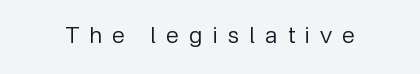
{"italic": "no", "bold": "no", "underline": "no", "letter_spacing": "wide", "letter_spacing_em": 0.45, "glyph_px": 23}
